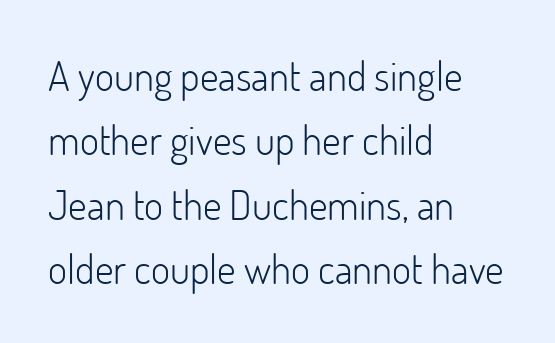
{"serif": "no", "italic": "no", "bold": "no", "weight": "light", "width": "normal", "stroke_contrast": "low", "x_height": "small", "monospaced": "no", "underline": "no", "align": "left", "line_spacing": "normal", "line_spacing_ratio": 1.57, "letter_spacing": "normal", "letter_spacing_em": 0.0, "glyph_px": 41}
